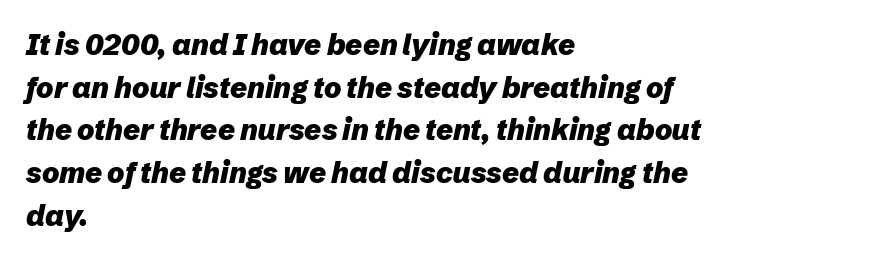
Q: Is the text bold? A: Yes.
Q: Is the text italic (slanted)? A: Yes, it leans right by about 12 degrees.
Q: Is the text underlined? A: No.
Q: How is the paragraph aligned? A: Left-aligned.
Q: Is the spacing between letters normal or unusually wide? A: Normal.
Q: Is the spacing between lines tight, normal or loose? A: Normal.
Q: Width (condensed, normal, or wide)? A: Normal.
Q: Stroke contrast? A: Low.
Q: x-height? A: Medium.
Q: Monospaced? A: No.
